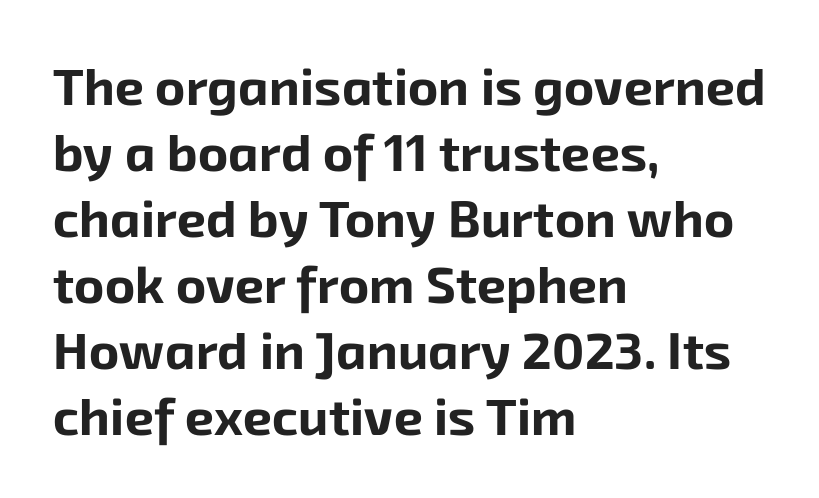
The image shows 52 px bold sans-serif type; set left-aligned, normal line spacing (1.27x), normal letter spacing, not underlined; low stroke contrast and a medium x-height.
